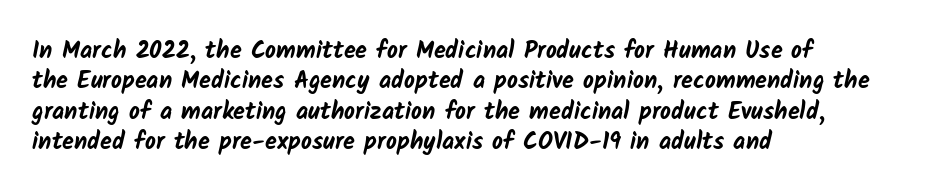
The image shows 24 px bold type; set left-aligned, normal line spacing (1.27x), normal letter spacing, not underlined.
